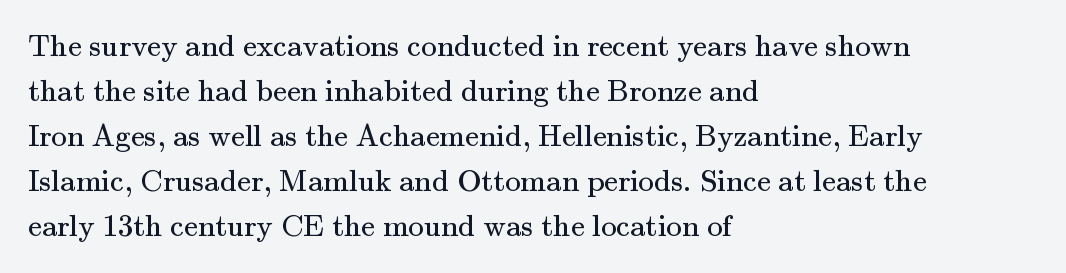
{"serif": "yes", "italic": "no", "bold": "no", "weight": "regular", "width": "normal", "stroke_contrast": "medium", "x_height": "small", "monospaced": "no", "underline": "no", "align": "left", "line_spacing": "normal", "line_spacing_ratio": 1.45, "letter_spacing": "normal", "letter_spacing_em": 0.0, "glyph_px": 31}
